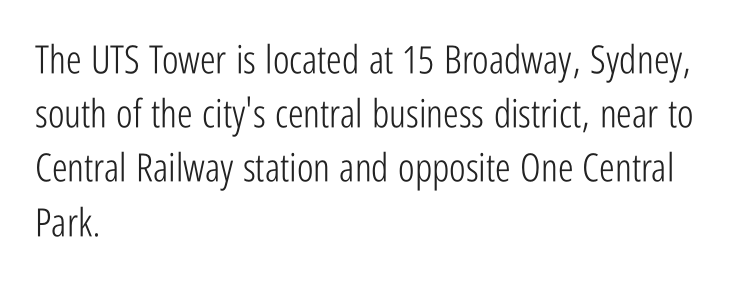
{"serif": "no", "italic": "no", "bold": "no", "weight": "light", "width": "condensed", "stroke_contrast": "low", "x_height": "medium", "monospaced": "no", "underline": "no", "align": "left", "line_spacing": "normal", "line_spacing_ratio": 1.39, "letter_spacing": "normal", "letter_spacing_em": 0.0, "glyph_px": 39}
